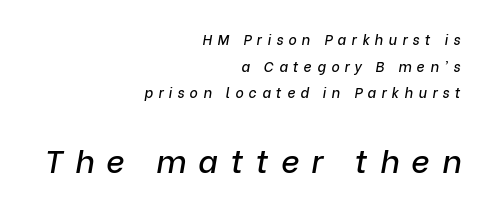
These lines are rendered in a variable-pitch font. Horizontally, the lines are justified to the trailing edge only. The designer dialed line spacing up above the default. Observe the wide spacing: letters keep a clear distance from each other. The second block has been scaled up relative to the first. Is the type slanted? Yes — the strokes lean at a clear angle.
